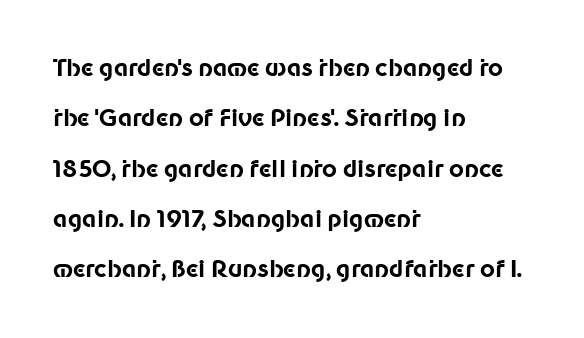
The image shows 23 px bold type, upright; set left-aligned, loose line spacing (2.19x), normal letter spacing, not underlined.
